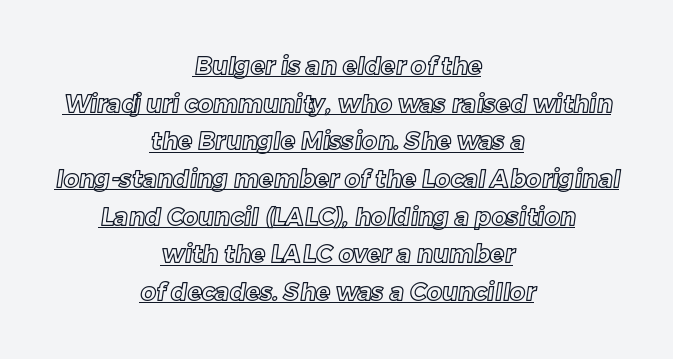
The image shows 24 px text type; set centered, normal line spacing (1.57x), normal letter spacing, underlined.
